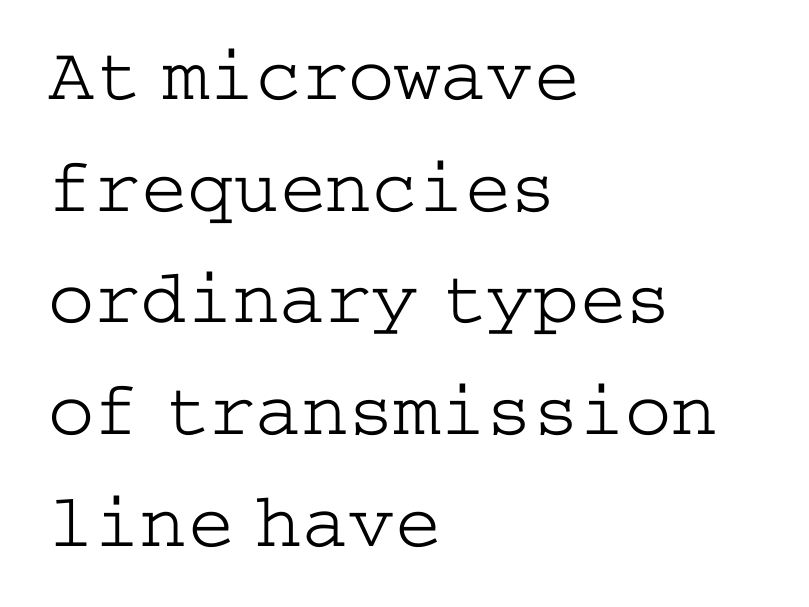
Q: Is the text bold? A: No.
Q: Is the text italic (slanted)? A: No, it is upright.
Q: Is the typeface a serif or a sans-serif typeface? A: Serif.
Q: Is the text underlined? A: No.
Q: How is the paragraph aligned? A: Left-aligned.
Q: Is the spacing between letters normal or unusually wide? A: Normal.
Q: Is the spacing between lines tight, normal or loose? A: Normal.
Q: Width (condensed, normal, or wide)? A: Wide.
Q: Stroke contrast? A: Low.
Q: x-height? A: Medium.
